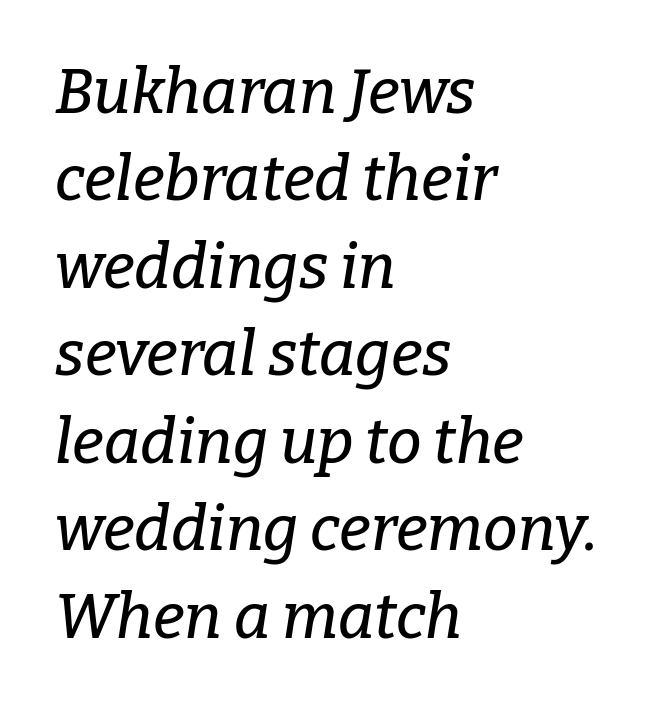
The image shows 62 px serif type, italic (leaning right); set left-aligned, normal line spacing (1.41x), normal letter spacing, not underlined; low stroke contrast and a medium x-height.
